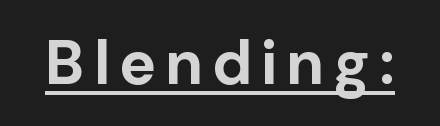
Q: Is the text bold? A: Yes.
Q: Is the text italic (slanted)? A: No, it is upright.
Q: Is the typeface a serif or a sans-serif typeface? A: Sans-serif.
Q: Is the text underlined? A: Yes.
Q: Width (condensed, normal, or wide)? A: Normal.
Q: Stroke contrast? A: Low.
Q: x-height? A: Medium.
Q: Monospaced? A: No.
